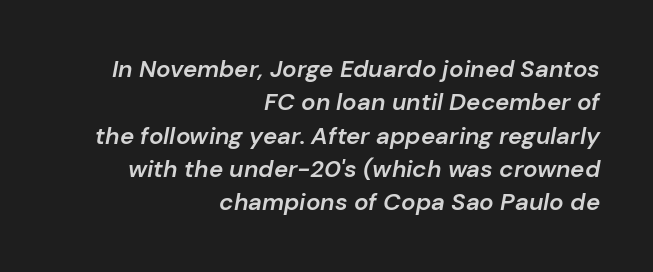
Q: Is the text bold? A: Semi-bold.
Q: Is the text italic (slanted)? A: Yes, it leans right by about 10 degrees.
Q: Is the text underlined? A: No.
Q: How is the paragraph aligned? A: Right-aligned.
Q: Is the spacing between letters normal or unusually wide? A: Normal.
Q: Is the spacing between lines tight, normal or loose? A: Normal.
